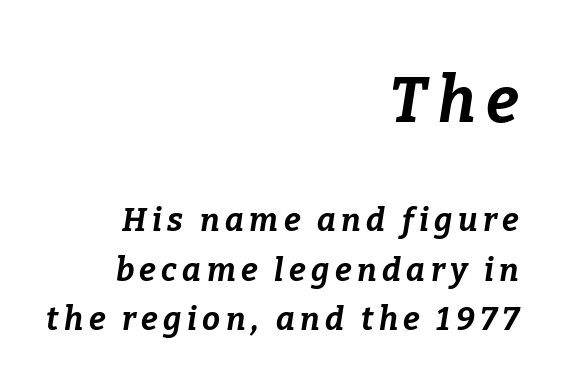
{"italic": "yes", "lean": "right", "slant_degrees": 9, "bold": "yes", "weight": "bold", "width": "normal", "stroke_contrast": "low", "x_height": "medium", "monospaced": "no", "underline": "no", "align": "right", "line_spacing": "normal", "line_spacing_ratio": 1.55, "larger_block": "first", "size_ratio": 1.97, "glyph_px": 63}
